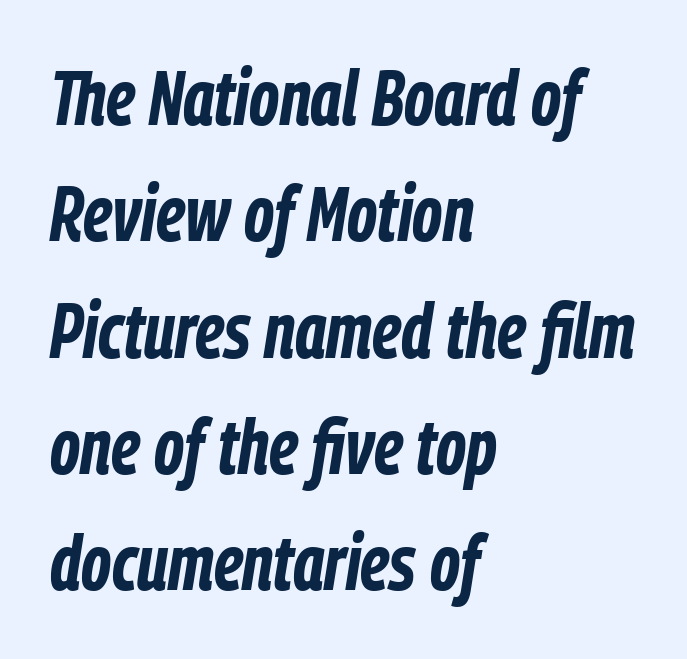
Which margin do the lines hug? The left one — the right edge is uneven. The face used here is rendered with its standard letterfit. Plain, unruled lines of type. Vertically, the passage feels balanced, rows spaced as you'd expect. Characters are canted at an angle relative to the baseline's perpendicular. Emphasis by weight is at full strength: bold.
